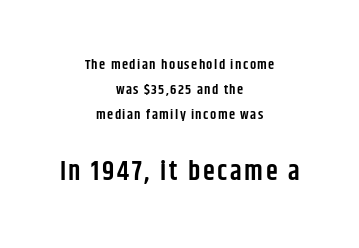
Q: Is the text bold? A: Semi-bold.
Q: Is the text italic (slanted)? A: No, it is upright.
Q: Is the text underlined? A: No.
Q: How is the paragraph aligned? A: Centered.
Q: Which block of text is set in a larger size, the first (top) or the second (bottom)? A: The second (bottom) one.
